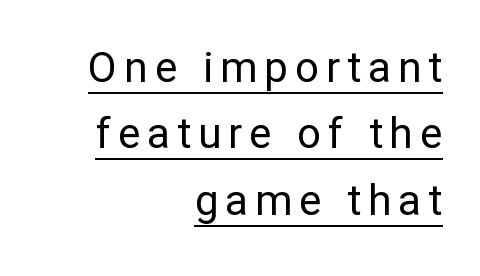
Q: Is the text bold? A: No.
Q: Is the text italic (slanted)? A: No, it is upright.
Q: Is the typeface a serif or a sans-serif typeface? A: Sans-serif.
Q: Is the text underlined? A: Yes.
Q: How is the paragraph aligned? A: Right-aligned.
Q: Is the spacing between lines tight, normal or loose? A: Normal.
Q: Width (condensed, normal, or wide)? A: Normal.
Q: Stroke contrast? A: Low.
Q: x-height? A: Medium.
Q: Monospaced? A: No.
